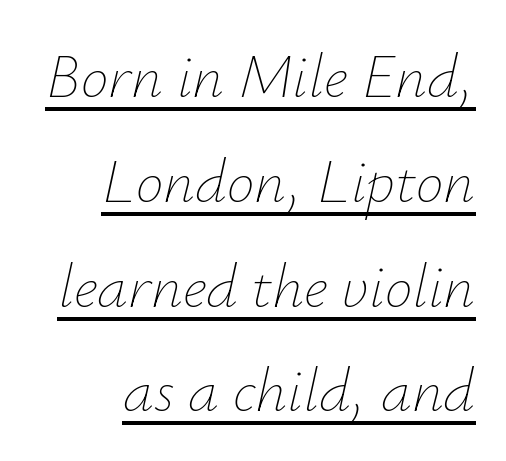
{"italic": "yes", "lean": "right", "slant_degrees": 12, "bold": "no", "weight": "thin", "width": "normal", "stroke_contrast": "low", "x_height": "small", "monospaced": "no", "underline": "yes", "align": "right", "line_spacing": "normal", "line_spacing_ratio": 1.69, "letter_spacing": "normal", "letter_spacing_em": 0.0, "glyph_px": 62}
